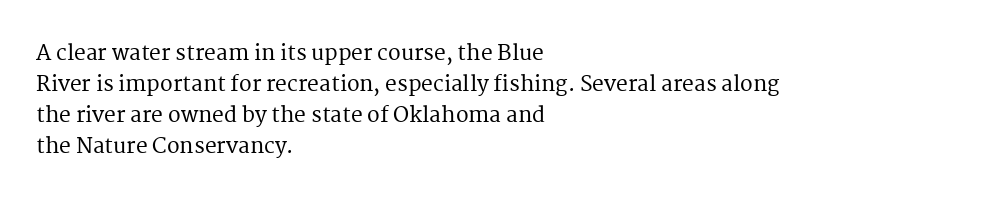
Does the copy run flush right? No — it runs flush left. The specimen reads as upright at a glance. Between one letter and the next there's only the usual sliver of space. The designer left line spacing at the default.
